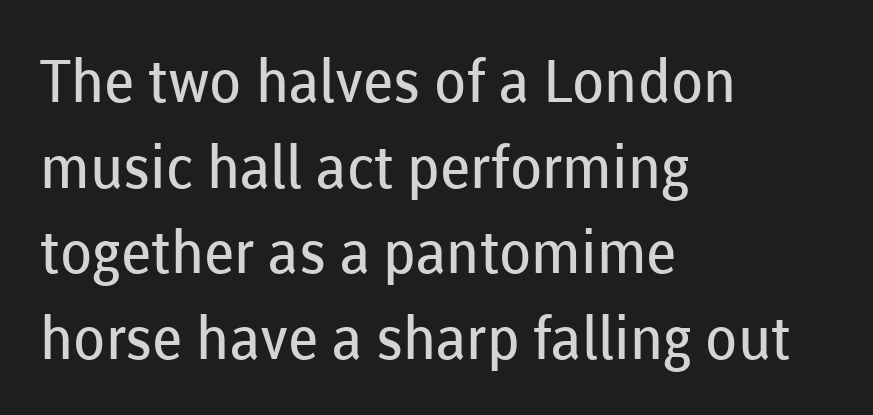
Q: Is the text bold? A: No.
Q: Is the text italic (slanted)? A: No, it is upright.
Q: Is the typeface a serif or a sans-serif typeface? A: Sans-serif.
Q: Is the text underlined? A: No.
Q: How is the paragraph aligned? A: Left-aligned.
Q: Is the spacing between letters normal or unusually wide? A: Normal.
Q: Is the spacing between lines tight, normal or loose? A: Normal.
Q: Width (condensed, normal, or wide)? A: Normal.
Q: Stroke contrast? A: Low.
Q: x-height? A: Medium.
Q: Monospaced? A: No.
